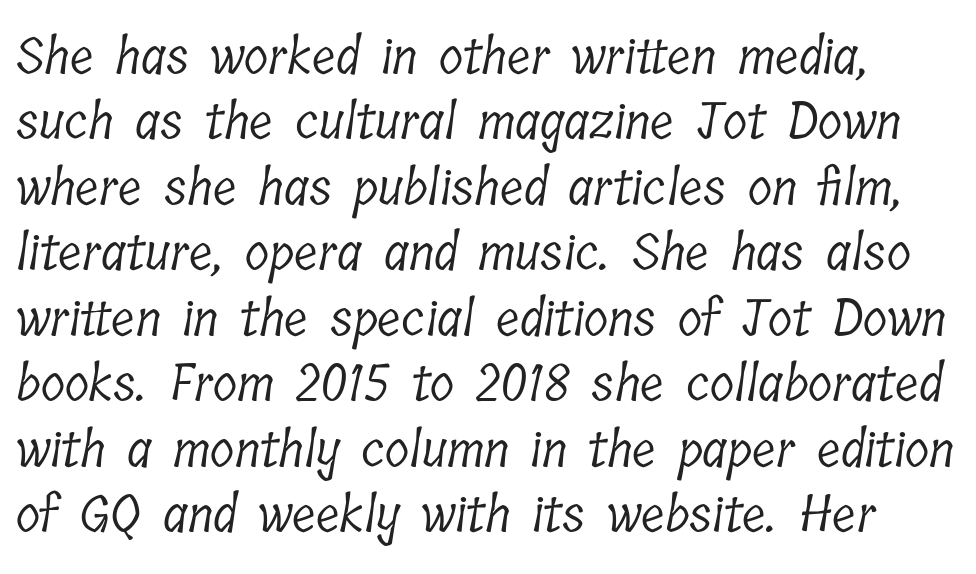
{"serif": "yes", "bold": "no", "weight": "light", "width": "condensed", "stroke_contrast": "low", "x_height": "medium", "monospaced": "no", "underline": "no", "line_spacing": "normal", "line_spacing_ratio": 1.31, "letter_spacing": "normal", "letter_spacing_em": 0.0, "glyph_px": 50}
